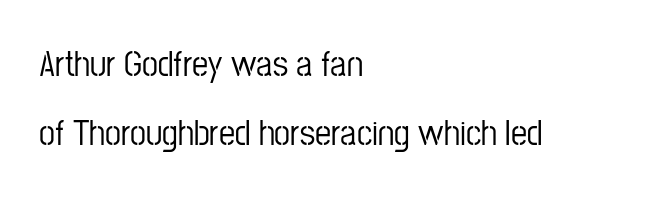
The image shows 36 px condensed sans-serif type, upright; set left-aligned, loose line spacing (1.92x), normal letter spacing, not underlined; low stroke contrast and a medium x-height.
